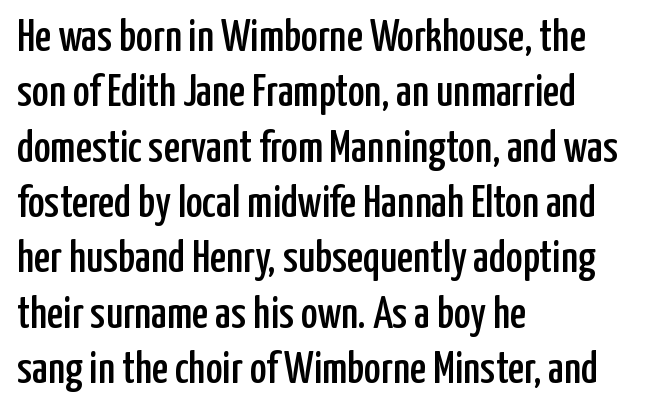
Q: Is the text italic (slanted)? A: No, it is upright.
Q: Is the typeface a serif or a sans-serif typeface? A: Sans-serif.
Q: Is the text underlined? A: No.
Q: How is the paragraph aligned? A: Left-aligned.
Q: Is the spacing between letters normal or unusually wide? A: Normal.
Q: Width (condensed, normal, or wide)? A: Condensed.
Q: Stroke contrast? A: Low.
Q: x-height? A: Medium.
Q: Monospaced? A: No.
